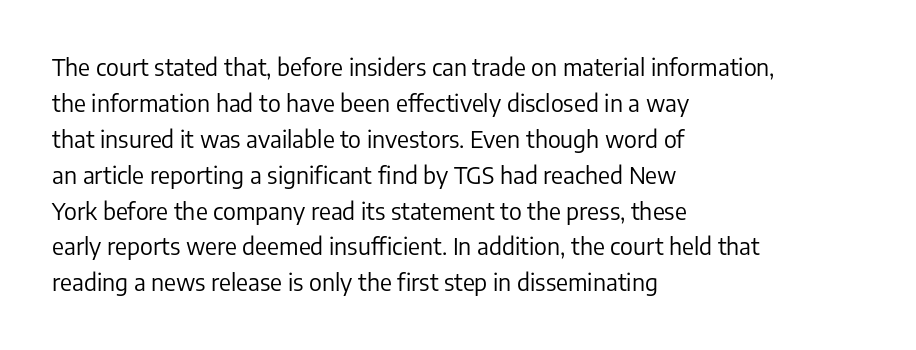
{"italic": "no", "bold": "no", "underline": "no", "align": "left", "line_spacing": "normal", "line_spacing_ratio": 1.56, "letter_spacing": "normal", "letter_spacing_em": 0.0, "glyph_px": 23}
